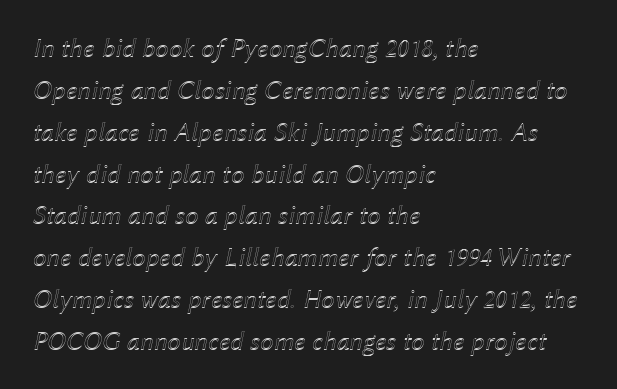
The image shows 27 px text type, italic (leaning right); set left-aligned, normal line spacing (1.55x), normal letter spacing, not underlined.
